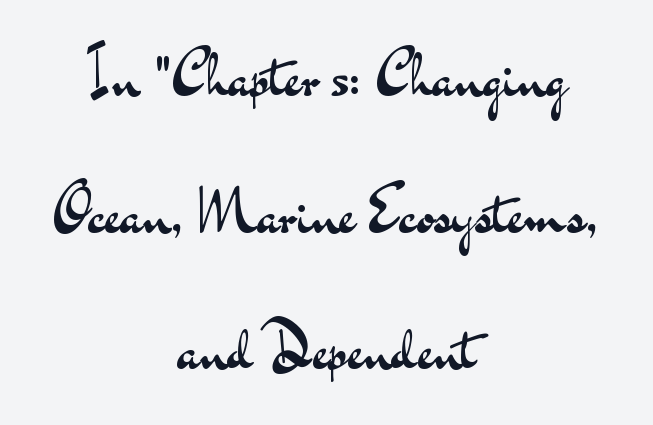
{"serif": "no", "bold": "no", "weight": "regular", "width": "wide", "stroke_contrast": "medium", "x_height": "small", "monospaced": "no", "underline": "no", "align": "center", "line_spacing": "loose", "line_spacing_ratio": 2.17, "letter_spacing": "normal", "letter_spacing_em": 0.0, "glyph_px": 63}
